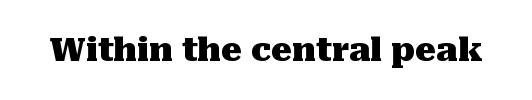
The image shows 33 px heavy serif type, upright; set normal letter spacing, not underlined; medium stroke contrast and a medium x-height.
